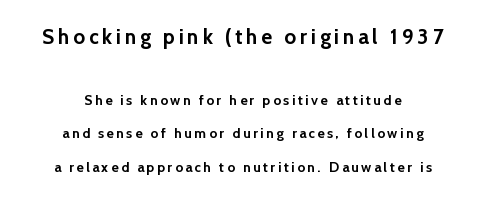
The image shows 21 px bold type, upright; set centered, loose line spacing (2.42x), not underlined; the first (top) block is 1.5x larger.
